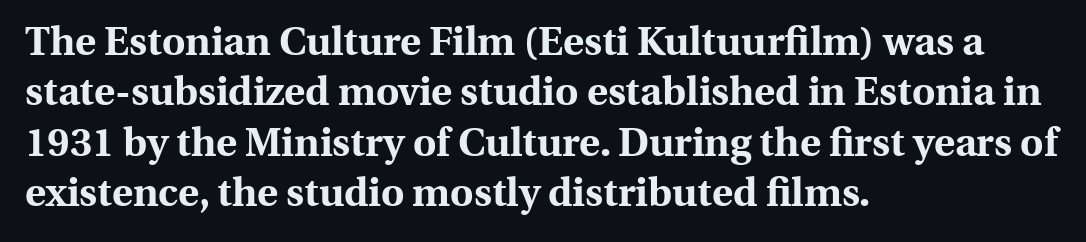
Q: Is the text bold? A: Yes.
Q: Is the text italic (slanted)? A: No, it is upright.
Q: Is the typeface a serif or a sans-serif typeface? A: Serif.
Q: Is the text underlined? A: No.
Q: How is the paragraph aligned? A: Left-aligned.
Q: Is the spacing between letters normal or unusually wide? A: Normal.
Q: Is the spacing between lines tight, normal or loose? A: Normal.
Q: Width (condensed, normal, or wide)? A: Normal.
Q: x-height? A: Medium.
Q: Monospaced? A: No.
